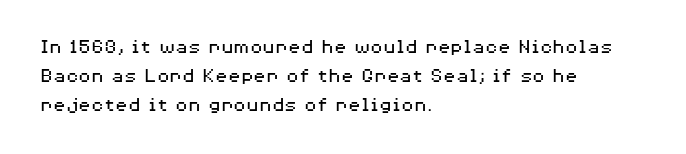
The image shows 21 px text type, upright; set left-aligned, normal line spacing (1.39x), normal letter spacing, not underlined.
